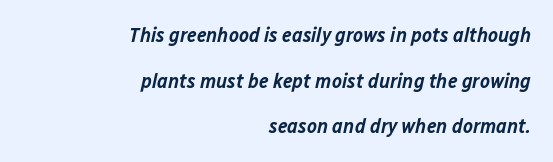
Q: Is the text bold? A: Semi-bold.
Q: Is the text italic (slanted)? A: Yes, it leans right by about 12 degrees.
Q: Is the text underlined? A: No.
Q: How is the paragraph aligned? A: Right-aligned.
Q: Is the spacing between letters normal or unusually wide? A: Normal.
Q: Is the spacing between lines tight, normal or loose? A: Loose.
